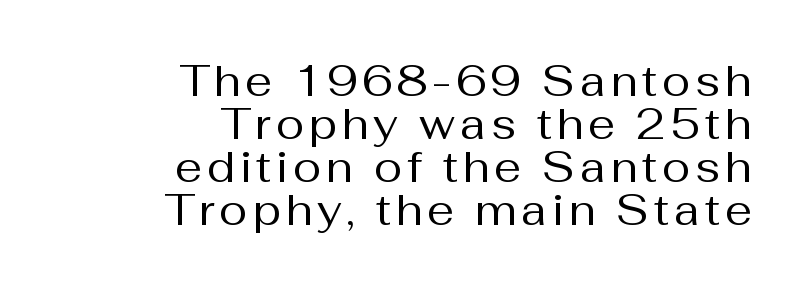
{"serif": "no", "italic": "no", "bold": "no", "weight": "regular", "width": "normal", "stroke_contrast": "medium", "x_height": "medium", "monospaced": "no", "underline": "no", "align": "right", "line_spacing": "tight", "line_spacing_ratio": 1.0, "glyph_px": 43}
